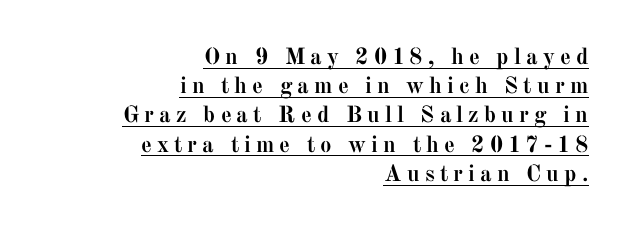
The image shows 23 px bold type, upright; set right-aligned, normal line spacing (1.27x), unusually wide letter spacing (+0.22 em), underlined.
